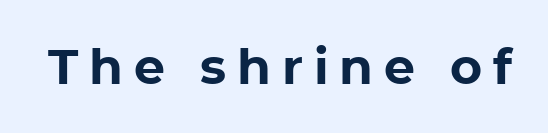
{"serif": "no", "italic": "no", "bold": "yes", "weight": "bold", "width": "normal", "stroke_contrast": "low", "x_height": "medium", "monospaced": "no", "underline": "no", "letter_spacing": "wide", "letter_spacing_em": 0.22, "glyph_px": 49}
